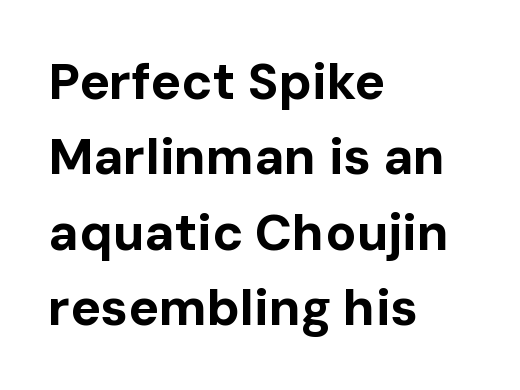
Q: Is the text bold? A: Yes.
Q: Is the text italic (slanted)? A: No, it is upright.
Q: Is the typeface a serif or a sans-serif typeface? A: Sans-serif.
Q: Is the text underlined? A: No.
Q: How is the paragraph aligned? A: Left-aligned.
Q: Is the spacing between letters normal or unusually wide? A: Normal.
Q: Is the spacing between lines tight, normal or loose? A: Normal.
Q: Width (condensed, normal, or wide)? A: Normal.
Q: Stroke contrast? A: Low.
Q: x-height? A: Medium.
Q: Monospaced? A: No.
